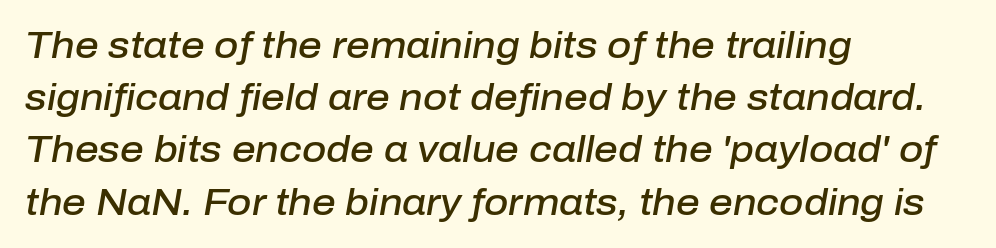
The image shows 37 px semibold type, italic (leaning right); set left-aligned, normal line spacing (1.41x), normal letter spacing, not underlined; low stroke contrast and a medium x-height.
